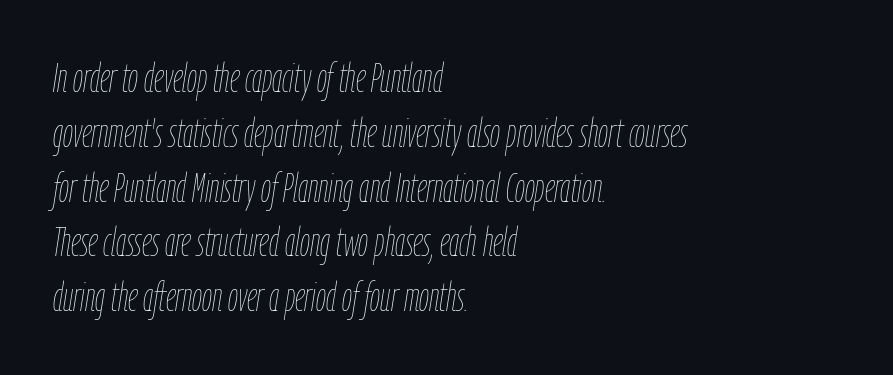
{"italic": "yes", "lean": "right", "slant_degrees": 9, "bold": "no", "weight": "thin", "width": "condensed", "stroke_contrast": "low", "x_height": "medium", "monospaced": "no", "underline": "no", "align": "left", "line_spacing": "normal", "line_spacing_ratio": 1.37, "letter_spacing": "normal", "letter_spacing_em": 0.0, "glyph_px": 40}
